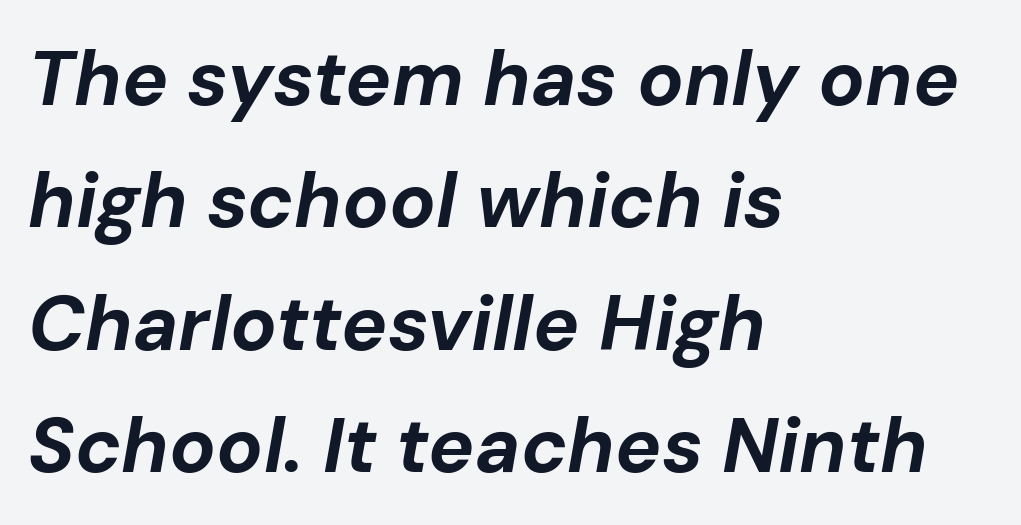
The image shows 77 px bold type, italic (leaning right); set left-aligned, normal line spacing (1.59x), normal letter spacing, not underlined; low stroke contrast and a medium x-height.
